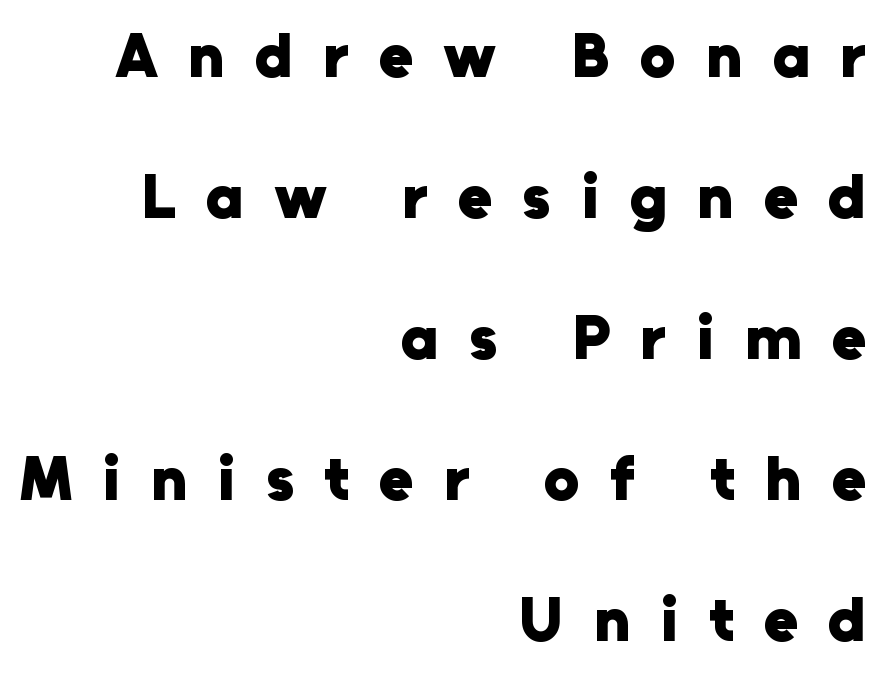
{"serif": "no", "italic": "no", "bold": "yes", "weight": "heavy", "width": "normal", "stroke_contrast": "low", "x_height": "medium", "monospaced": "no", "underline": "no", "align": "right", "line_spacing": "loose", "line_spacing_ratio": 2.24, "letter_spacing": "wide", "letter_spacing_em": 0.48, "glyph_px": 63}
